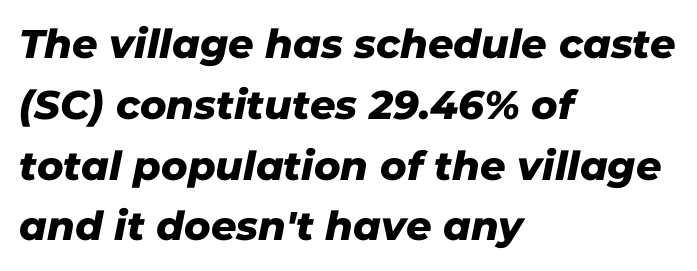
Q: Is the typeface a serif or a sans-serif typeface? A: Sans-serif.
Q: Is the text underlined? A: No.
Q: How is the paragraph aligned? A: Left-aligned.
Q: Is the spacing between letters normal or unusually wide? A: Normal.
Q: Is the spacing between lines tight, normal or loose? A: Normal.
Q: Width (condensed, normal, or wide)? A: Normal.
Q: Stroke contrast? A: Low.
Q: x-height? A: Medium.
Q: Monospaced? A: No.
